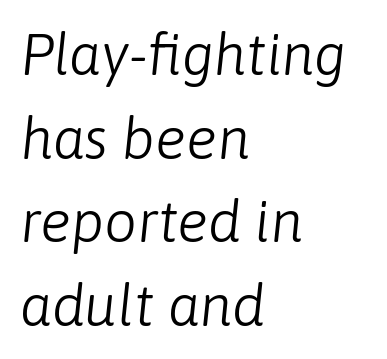
Summary of vertical rhythm: regular, with standard interline spacing. When letters slant like this, we call the style italic. Check the space under the baseline: it is left empty. Character widths vary here, with narrow letters taking less room than wide ones. Is the block centered? No — it sits flush against the left margin.
